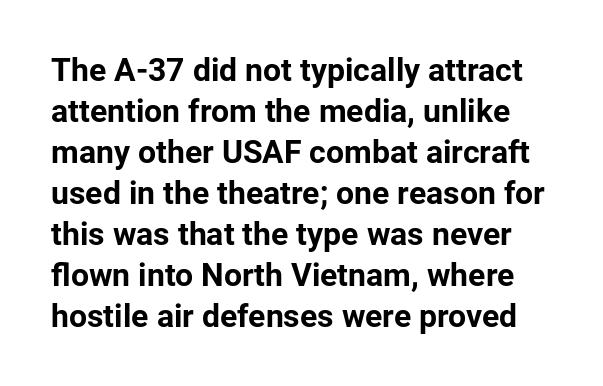
Each row of text sits above clean, open space. The rendering uses natural spacing where letterforms have individual widths. This is sans-serif lettering, the kind often seen on screens and signage. In terms of letterspacing, this is plain default setting. Is there much room between lines? A standard amount, neither cramped nor airy.
